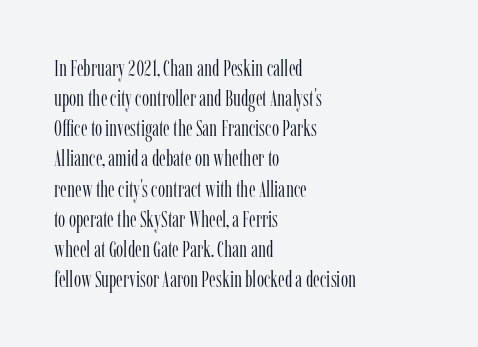
Q: Is the text bold? A: No.
Q: Is the text italic (slanted)? A: No, it is upright.
Q: Is the text underlined? A: No.
Q: How is the paragraph aligned? A: Left-aligned.
Q: Is the spacing between letters normal or unusually wide? A: Normal.
Q: Is the spacing between lines tight, normal or loose? A: Normal.
